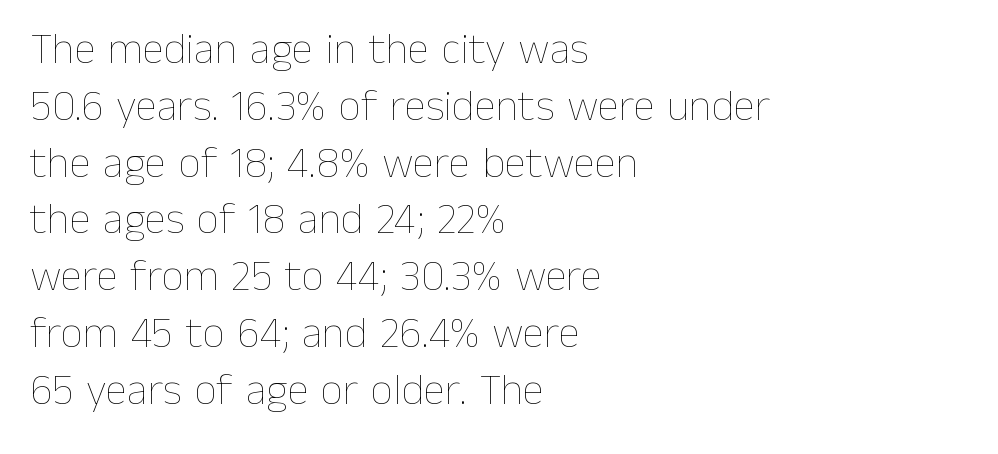
{"italic": "no", "bold": "no", "weight": "thin", "width": "normal", "stroke_contrast": "low", "x_height": "medium", "monospaced": "no", "underline": "no", "align": "left", "line_spacing": "normal", "line_spacing_ratio": 1.29, "letter_spacing": "normal", "letter_spacing_em": 0.0, "glyph_px": 44}
